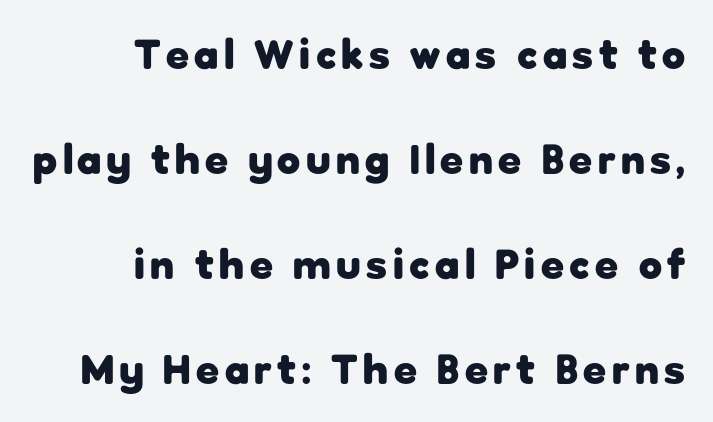
The image shows 42 px heavy sans-serif type, upright; set right-aligned, loose line spacing (2.5x), not underlined; low stroke contrast and a medium x-height.
